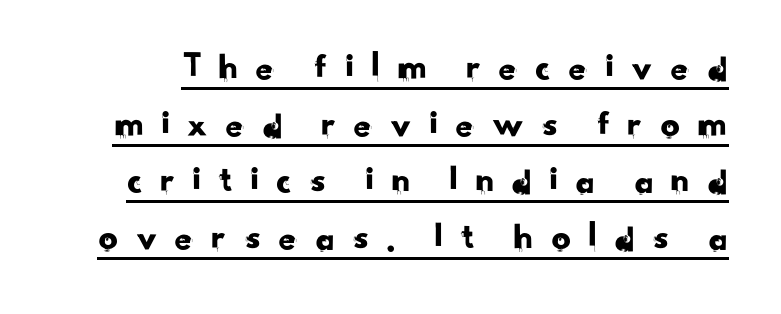
{"serif": "no", "width": "normal", "stroke_contrast": "low", "x_height": "small", "monospaced": "no", "underline": "yes", "line_spacing": "normal", "line_spacing_ratio": 1.49, "letter_spacing": "wide", "letter_spacing_em": 0.4, "glyph_px": 38}
